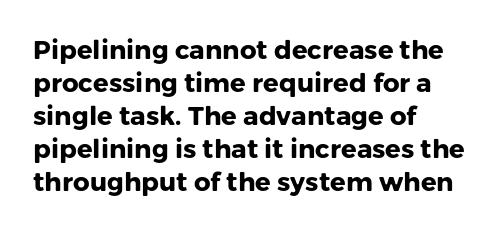
Q: Is the text bold? A: Yes.
Q: Is the text italic (slanted)? A: No, it is upright.
Q: Is the text underlined? A: No.
Q: How is the paragraph aligned? A: Left-aligned.
Q: Is the spacing between letters normal or unusually wide? A: Normal.
Q: Is the spacing between lines tight, normal or loose? A: Normal.
